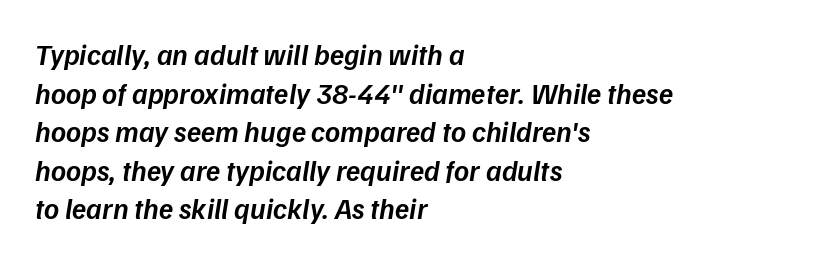
{"italic": "yes", "lean": "right", "slant_degrees": 9, "bold": "semi", "weight": "semibold", "width": "normal", "stroke_contrast": "low", "x_height": "medium", "monospaced": "no", "underline": "no", "align": "left", "line_spacing": "normal", "line_spacing_ratio": 1.33, "letter_spacing": "normal", "letter_spacing_em": 0.0, "glyph_px": 29}
